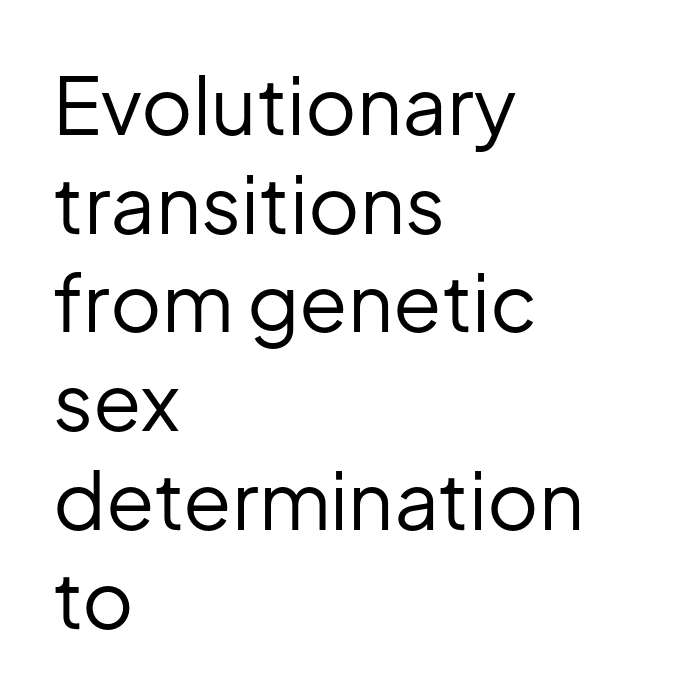
Q: Is the text bold? A: No.
Q: Is the text italic (slanted)? A: No, it is upright.
Q: Is the typeface a serif or a sans-serif typeface? A: Sans-serif.
Q: Is the text underlined? A: No.
Q: How is the paragraph aligned? A: Left-aligned.
Q: Is the spacing between letters normal or unusually wide? A: Normal.
Q: Is the spacing between lines tight, normal or loose? A: Normal.
Q: Width (condensed, normal, or wide)? A: Normal.
Q: Stroke contrast? A: Low.
Q: x-height? A: Medium.
Q: Monospaced? A: No.
